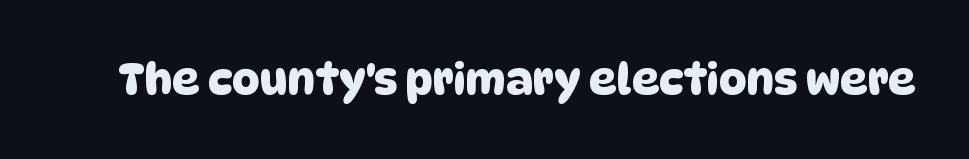
Q: Is the typeface a serif or a sans-serif typeface? A: Sans-serif.
Q: Is the text underlined? A: No.
Q: Is the spacing between letters normal or unusually wide? A: Normal.
Q: Width (condensed, normal, or wide)? A: Normal.
Q: Stroke contrast? A: Low.
Q: x-height? A: Large.
Q: Monospaced? A: No.
